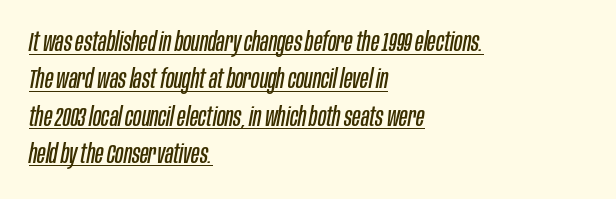
{"italic": "yes", "lean": "right", "slant_degrees": 10, "bold": "no", "underline": "yes", "align": "left", "line_spacing": "normal", "line_spacing_ratio": 1.38, "letter_spacing": "normal", "letter_spacing_em": 0.0, "glyph_px": 27}
